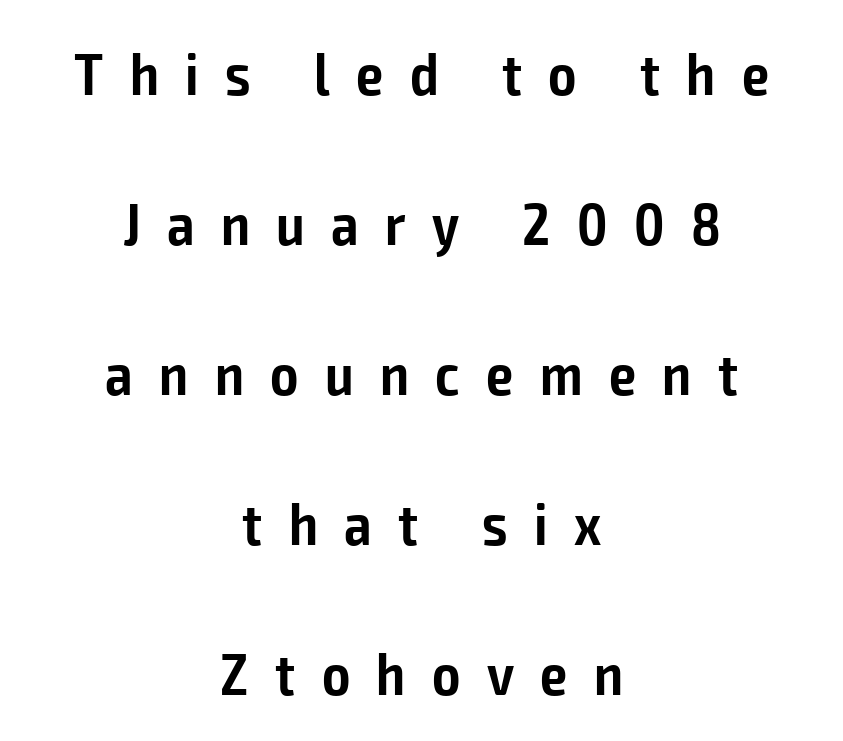
{"serif": "no", "italic": "no", "bold": "semi", "weight": "semibold", "width": "condensed", "stroke_contrast": "low", "x_height": "medium", "monospaced": "no", "underline": "no", "align": "center", "line_spacing": "loose", "line_spacing_ratio": 2.5, "letter_spacing": "wide", "letter_spacing_em": 0.44, "glyph_px": 60}
